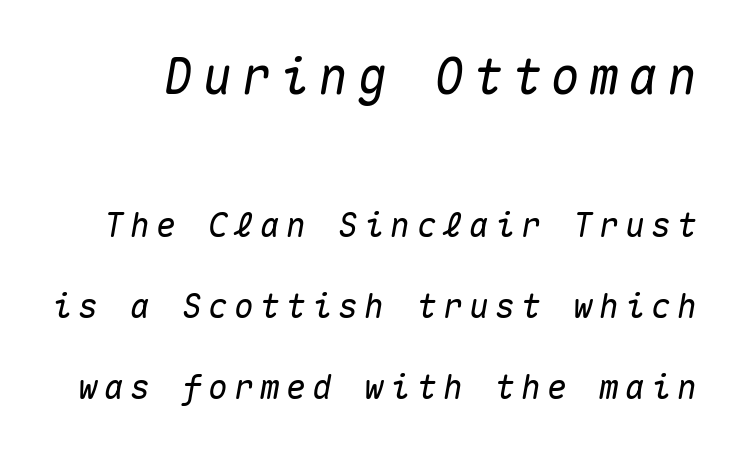
{"italic": "yes", "lean": "right", "slant_degrees": 10, "width": "normal", "stroke_contrast": "medium", "x_height": "medium", "monospaced": "yes", "underline": "no", "line_spacing": "loose", "line_spacing_ratio": 2.45, "larger_block": "first", "size_ratio": 1.48, "glyph_px": 49}
